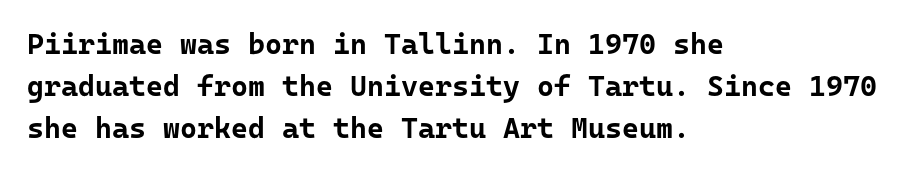
{"serif": "no", "italic": "no", "bold": "yes", "weight": "bold", "width": "normal", "stroke_contrast": "low", "x_height": "medium", "underline": "no", "align": "left", "line_spacing": "normal", "line_spacing_ratio": 1.45, "letter_spacing": "normal", "letter_spacing_em": 0.0, "glyph_px": 29}
